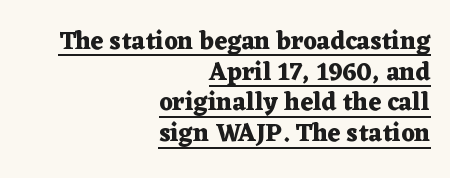
{"italic": "no", "bold": "yes", "underline": "yes", "align": "right", "line_spacing_ratio": 1.23, "letter_spacing": "normal", "letter_spacing_em": 0.0, "glyph_px": 25}
